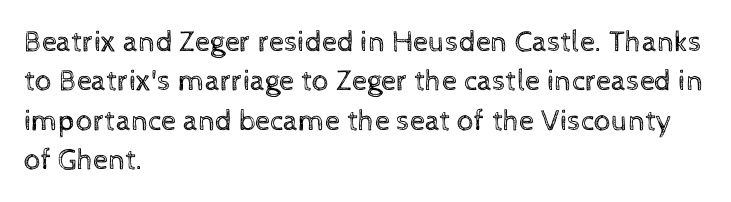
{"italic": "no", "bold": "no", "weight": "regular", "width": "normal", "x_height": "medium", "monospaced": "no", "underline": "no", "align": "left", "line_spacing": "normal", "line_spacing_ratio": 1.31, "letter_spacing": "normal", "letter_spacing_em": 0.0, "glyph_px": 30}
